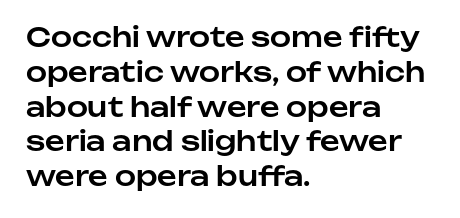
Q: Is the text italic (slanted)? A: No, it is upright.
Q: Is the text underlined? A: No.
Q: How is the paragraph aligned? A: Left-aligned.
Q: Is the spacing between letters normal or unusually wide? A: Normal.
Q: Is the spacing between lines tight, normal or loose? A: Normal.
